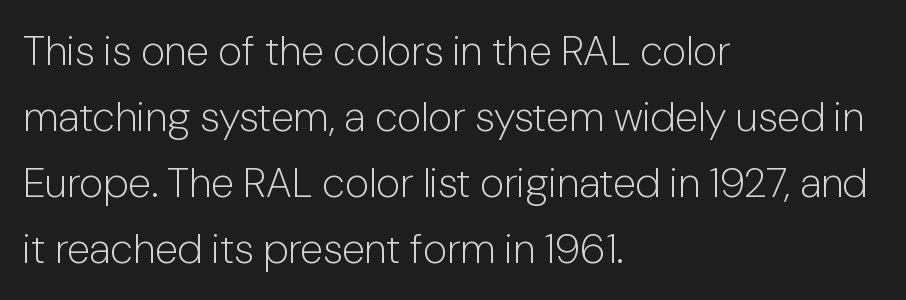
Posture: upright roman. Heft: none added — not bold. Each letter keeps its own natural width here, so spacing adapts to shape. Horizontal bands of white between lines are of average thickness. These lines keep a tight, regular rhythm from letter to letter.
